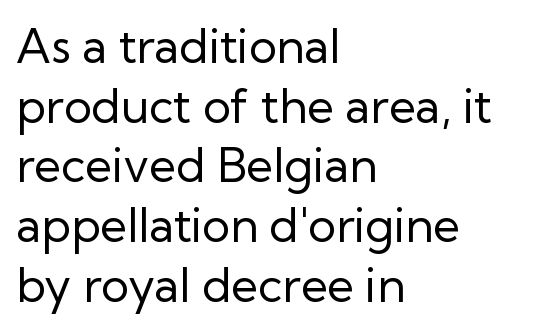
The image shows 47 px regular-weight sans-serif type, upright; set left-aligned, normal line spacing (1.27x), normal letter spacing, not underlined; low stroke contrast and a medium x-height.
